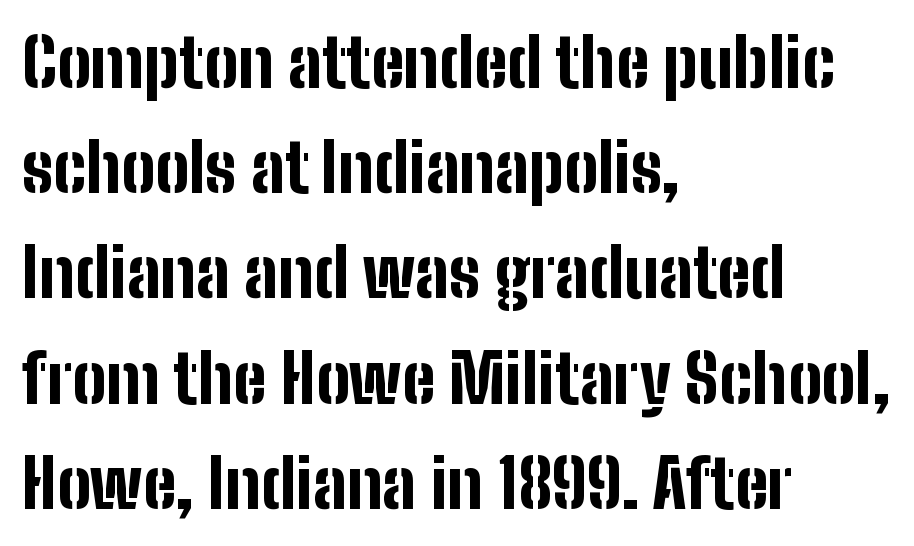
Q: Is the text bold? A: Yes.
Q: Is the text italic (slanted)? A: No, it is upright.
Q: Is the typeface a serif or a sans-serif typeface? A: Sans-serif.
Q: Is the text underlined? A: No.
Q: How is the paragraph aligned? A: Left-aligned.
Q: Is the spacing between letters normal or unusually wide? A: Normal.
Q: Is the spacing between lines tight, normal or loose? A: Normal.
Q: Width (condensed, normal, or wide)? A: Condensed.
Q: Stroke contrast? A: Low.
Q: x-height? A: Medium.
Q: Monospaced? A: No.
